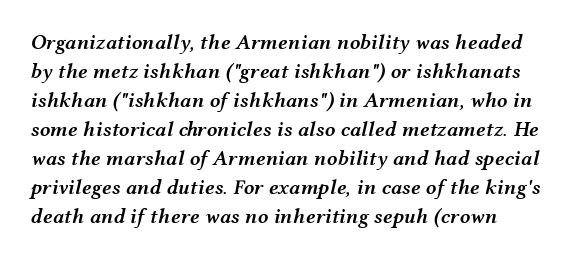
Q: Is the text bold? A: Semi-bold.
Q: Is the text italic (slanted)? A: Yes, it leans right by about 12 degrees.
Q: Is the text underlined? A: No.
Q: Is the spacing between letters normal or unusually wide? A: Normal.
Q: Is the spacing between lines tight, normal or loose? A: Normal.
